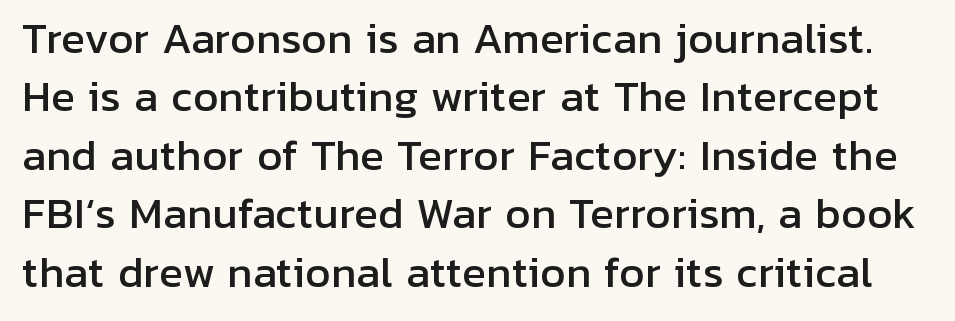
Q: Is the text italic (slanted)? A: No, it is upright.
Q: Is the typeface a serif or a sans-serif typeface? A: Sans-serif.
Q: Is the text underlined? A: No.
Q: Is the spacing between letters normal or unusually wide? A: Normal.
Q: Is the spacing between lines tight, normal or loose? A: Normal.
Q: Width (condensed, normal, or wide)? A: Normal.
Q: Stroke contrast? A: Low.
Q: x-height? A: Medium.
Q: Monospaced? A: No.
